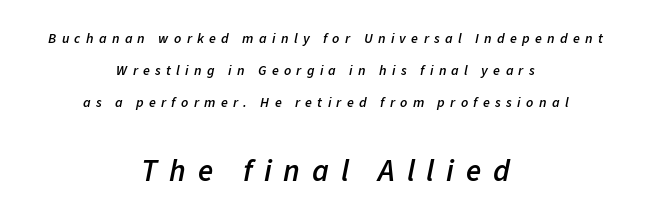
Q: Is the text bold? A: Semi-bold.
Q: Is the text italic (slanted)? A: Yes, it leans right by about 11 degrees.
Q: Is the text underlined? A: No.
Q: How is the paragraph aligned? A: Centered.
Q: Is the spacing between letters normal or unusually wide? A: Unusually wide.
Q: Is the spacing between lines tight, normal or loose? A: Loose.
Q: Which block of text is set in a larger size, the first (top) or the second (bottom)? A: The second (bottom) one.
Q: Width (condensed, normal, or wide)? A: Normal.
Q: Stroke contrast? A: Low.
Q: x-height? A: Medium.
Q: Monospaced? A: No.
